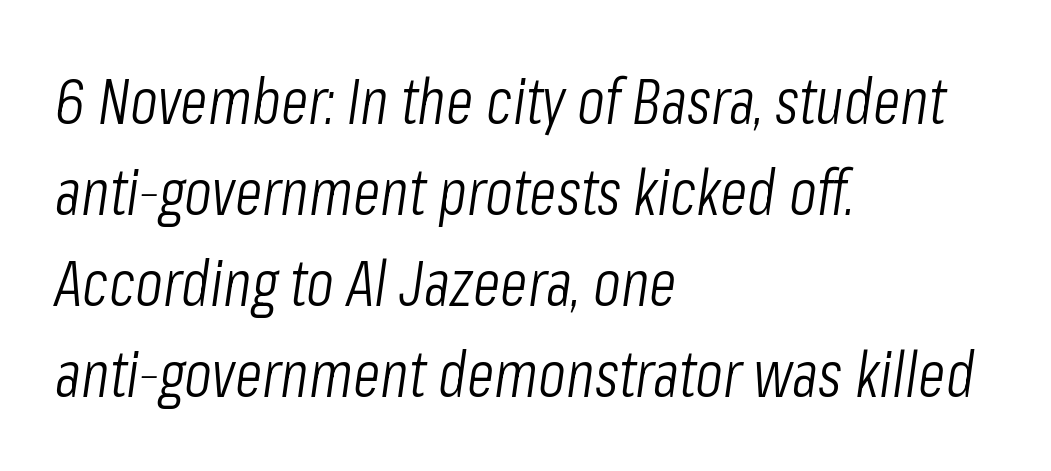
The image shows 64 px light, condensed type, italic (leaning right); set left-aligned, normal line spacing (1.42x), normal letter spacing, not underlined; low stroke contrast and a medium x-height.
